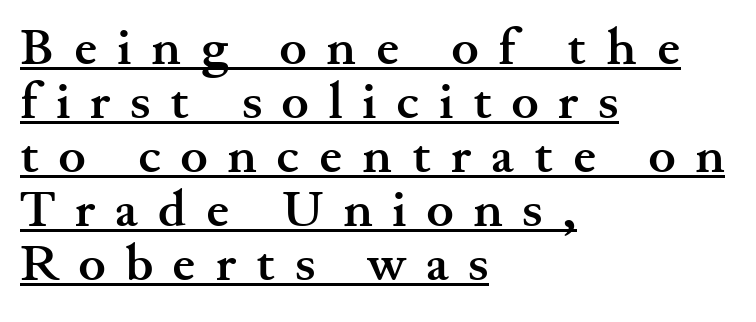
Observe the wide spacing: letters keep a clear distance from each other. Caption: lettering with a line underneath. Is there much room between lines? No — they nearly touch. These lines stack with their left ends in a neat column.
